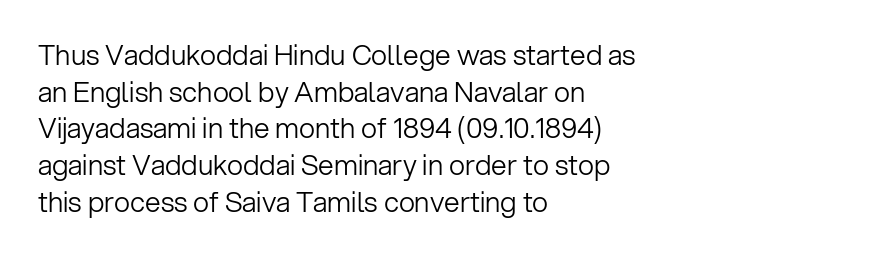
The image shows 28 px light sans-serif type, upright; set left-aligned, normal line spacing (1.31x), normal letter spacing, not underlined; low stroke contrast and a medium x-height.
